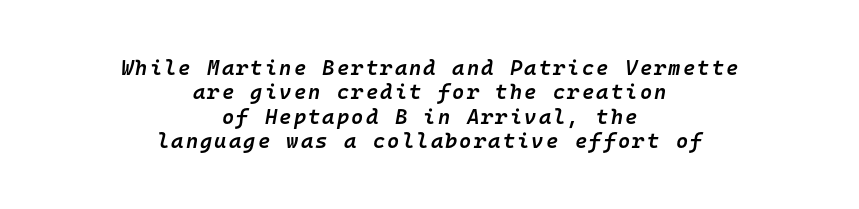
The image shows 21 px text type, italic (leaning right); set centered, line spacing 1.16x, not underlined.
